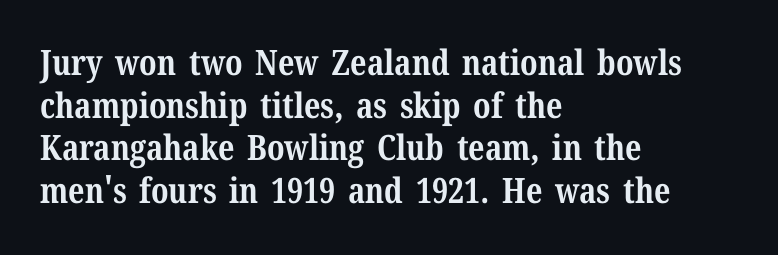
{"serif": "yes", "italic": "no", "bold": "yes", "weight": "bold", "width": "normal", "stroke_contrast": "medium", "x_height": "medium", "monospaced": "no", "underline": "no", "align": "left", "line_spacing_ratio": 1.22, "letter_spacing": "normal", "letter_spacing_em": 0.0, "glyph_px": 35}
